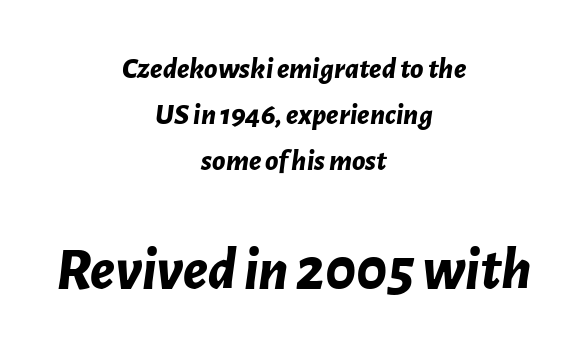
{"italic": "yes", "lean": "right", "slant_degrees": 7, "bold": "yes", "weight": "bold", "width": "normal", "stroke_contrast": "low", "x_height": "medium", "monospaced": "no", "underline": "no", "align": "center", "line_spacing": "normal", "line_spacing_ratio": 1.54, "letter_spacing": "normal", "letter_spacing_em": 0.0, "larger_block": "second", "size_ratio": 2.0, "glyph_px": 60}
